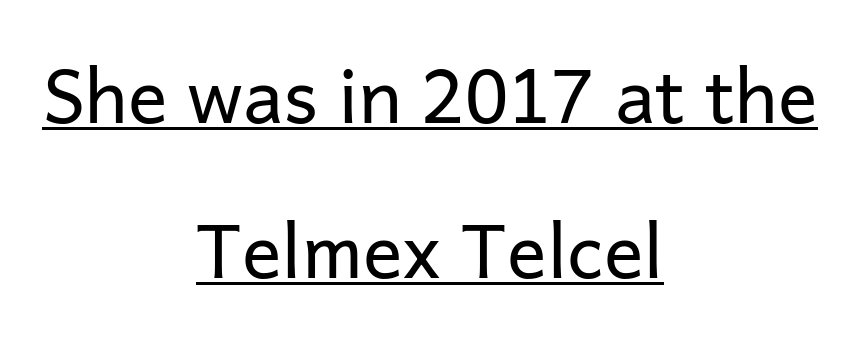
Q: Is the text bold? A: No.
Q: Is the text italic (slanted)? A: No, it is upright.
Q: Is the typeface a serif or a sans-serif typeface? A: Sans-serif.
Q: Is the text underlined? A: Yes.
Q: How is the paragraph aligned? A: Centered.
Q: Is the spacing between letters normal or unusually wide? A: Normal.
Q: Is the spacing between lines tight, normal or loose? A: Loose.
Q: Width (condensed, normal, or wide)? A: Normal.
Q: Stroke contrast? A: Low.
Q: x-height? A: Medium.
Q: Monospaced? A: No.
